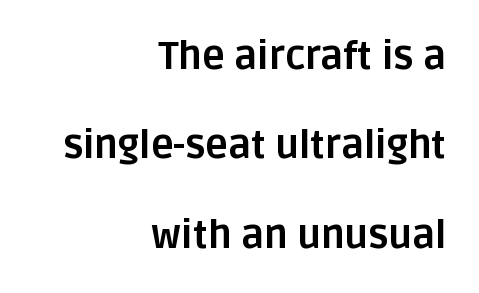
Ascenders rise straight up at ninety degrees. How would I describe the line gaps? Wide and relaxed. You could not count columns in this text — the font is proportionally spaced. Students, this is bold: see how much ink each stroke carries. Bare-footed words on every line.
